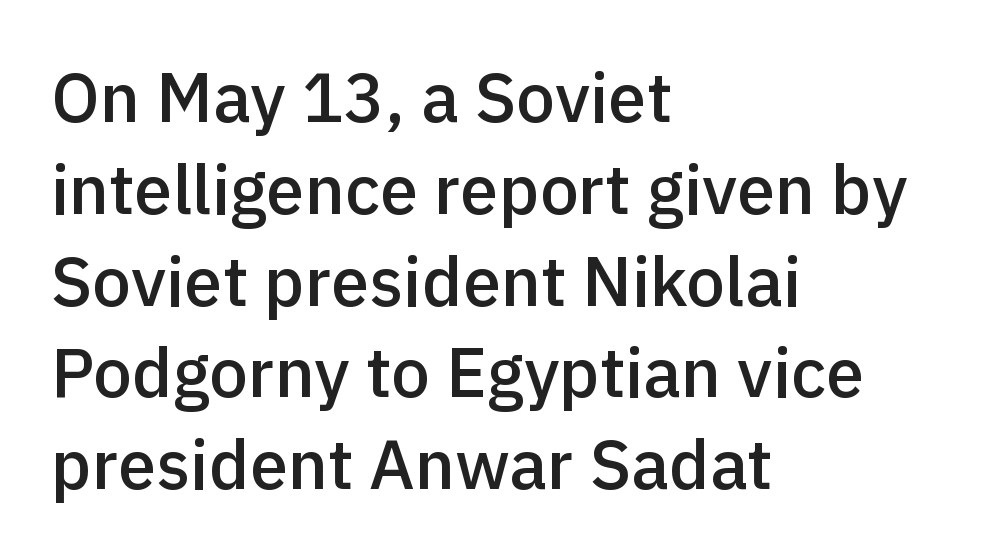
The image shows 69 px semibold sans-serif type, upright; set left-aligned, normal line spacing (1.33x), normal letter spacing, not underlined; a medium x-height.
